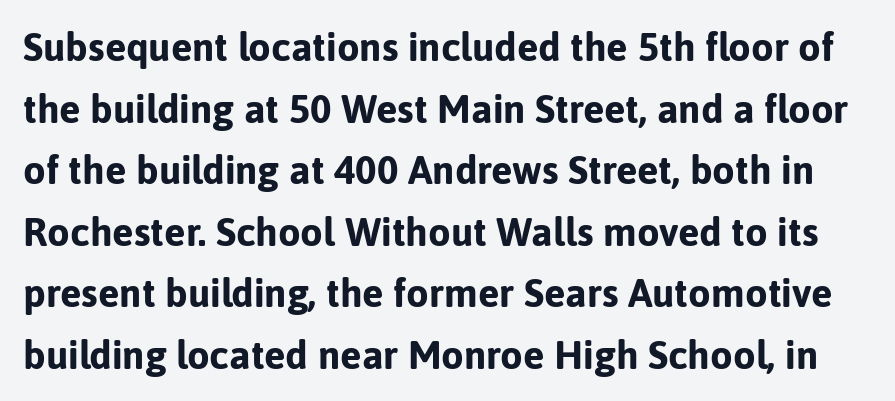
You can tell it's not italic because the verticals are truly vertical. Clear beneath every line of the passage. No extra tracking has been applied to these lines. The typeface chosen for these lines omits serifs. You could not count columns in this text — the font is proportionally spaced. Heavy-handed strokes throughout: this text is bold.
